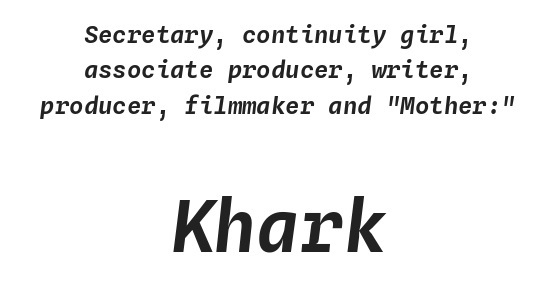
The image shows 72 px text type, italic (leaning right), monospaced; set centered, normal line spacing (1.47x), normal letter spacing, not underlined; the second (bottom) block is 3.0x larger; low stroke contrast and a medium x-height.
